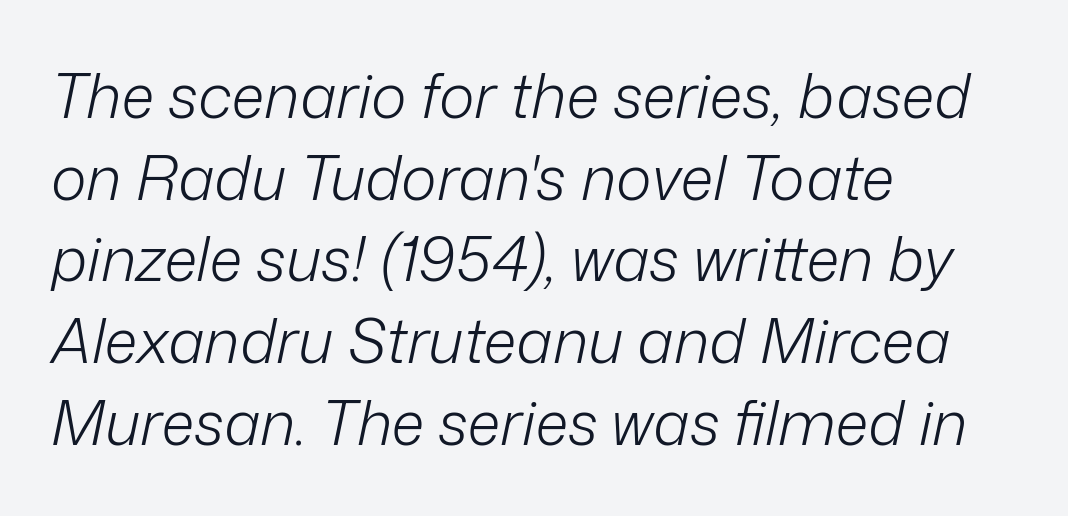
The image shows 61 px light type, italic (leaning right); set left-aligned, normal line spacing (1.34x), normal letter spacing, not underlined; low stroke contrast and a medium x-height.
